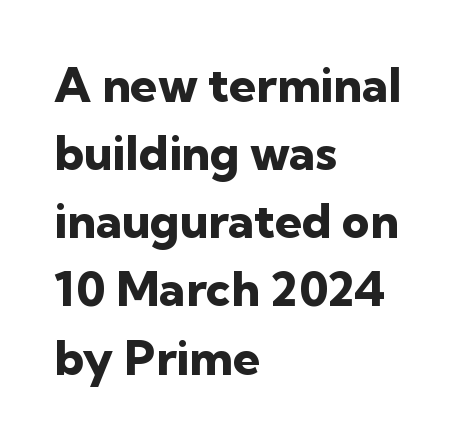
The image shows 48 px heavy sans-serif type, upright; set left-aligned, normal line spacing (1.42x), normal letter spacing, not underlined; low stroke contrast and a medium x-height.
